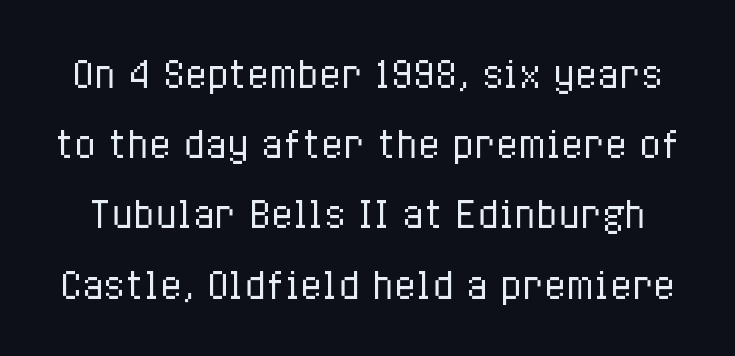
The glyphs are unaccompanied by any horizontal stroke below them. Think standard paragraph weight, or any step lighter than that. Upright lettering throughout. These lines are rendered in a variable-pitch font. The line texture is even and compact thanks to regular tracking. The leading is generous, giving the passage an open texture.
